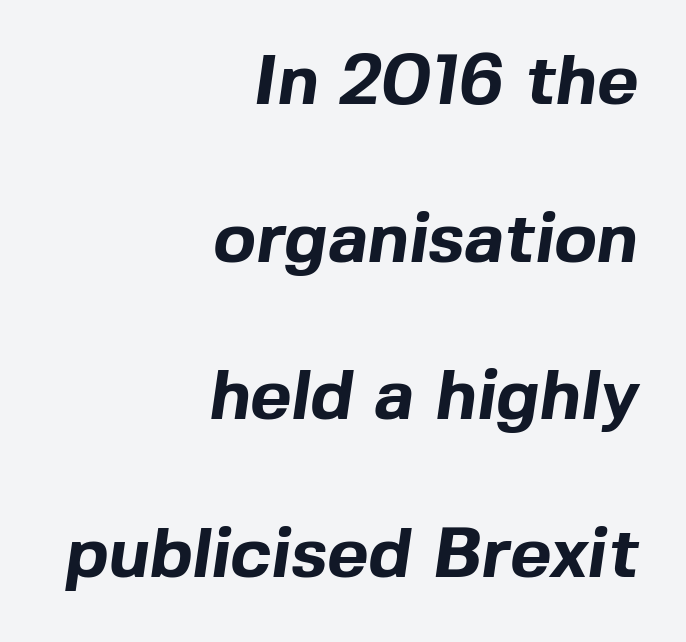
Q: Is the text bold? A: Yes.
Q: Is the typeface a serif or a sans-serif typeface? A: Sans-serif.
Q: Is the text underlined? A: No.
Q: How is the paragraph aligned? A: Right-aligned.
Q: Is the spacing between letters normal or unusually wide? A: Normal.
Q: Is the spacing between lines tight, normal or loose? A: Loose.
Q: Width (condensed, normal, or wide)? A: Normal.
Q: x-height? A: Medium.
Q: Monospaced? A: No.
